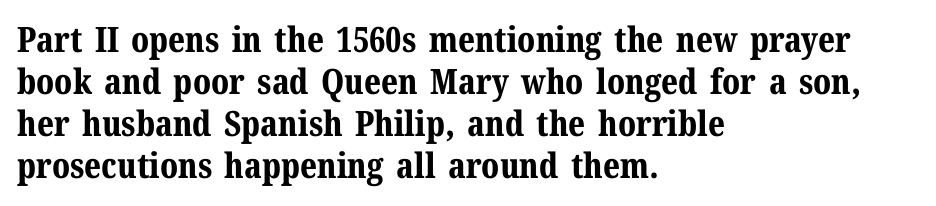
Q: Is the text bold? A: Yes.
Q: Is the text italic (slanted)? A: No, it is upright.
Q: Is the typeface a serif or a sans-serif typeface? A: Serif.
Q: Is the text underlined? A: No.
Q: How is the paragraph aligned? A: Left-aligned.
Q: Is the spacing between letters normal or unusually wide? A: Normal.
Q: Width (condensed, normal, or wide)? A: Normal.
Q: Stroke contrast? A: Medium.
Q: x-height? A: Medium.
Q: Monospaced? A: No.
